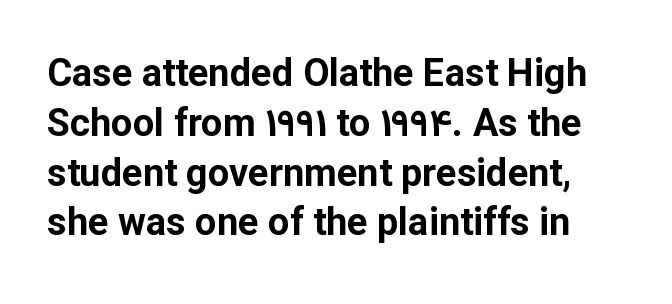
The rows are spaced the way most documents space them. Does the weight exceed regular? Yes, all the way to bold. These lines keep a tight, regular rhythm from letter to letter. No feet cap the strokes, marking this as sans-serif type. The letters stand straight up with perfectly vertical stems. Varying glyph widths throughout — classic text-font behaviour.
